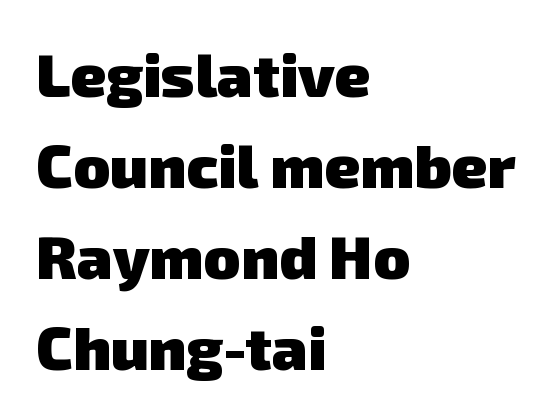
Between one letter and the next there's only the usual sliver of space. Check where the strokes stop: nothing finishes them off — pure sans. This rendering features lettering with no underline. Varying glyph widths throughout — classic text-font behaviour. Reading down the block, your eye returns to a fixed left position each line.
